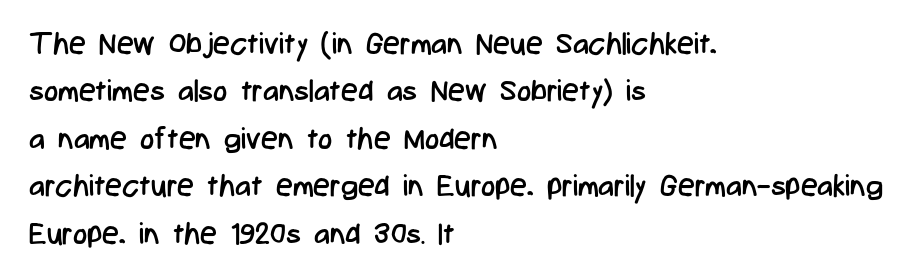
The weight would be labelled regular, book, light, or lighter still. The letters advance in unequal steps, a hallmark of proportional type. Notice how the passage keeps a crisp vertical edge on the left only. Normally led — the rows are evenly, conventionally spaced.
